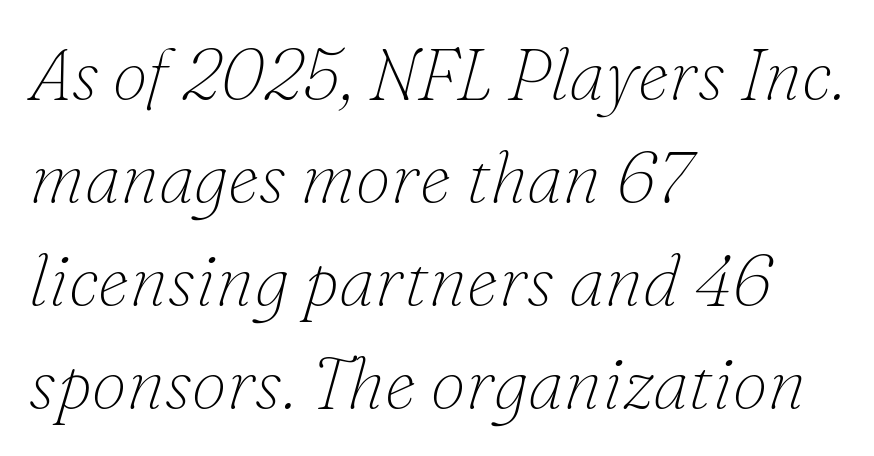
The image shows 71 px thin serif type, italic (leaning right); set left-aligned, normal line spacing (1.45x), normal letter spacing, not underlined; low stroke contrast and a small x-height.
